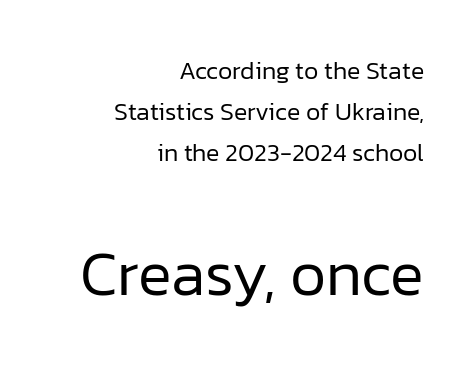
The image shows 63 px regular-weight sans-serif type, upright; set right-aligned, normal line spacing (1.65x), normal letter spacing, not underlined; the second (bottom) block is 2.52x larger; low stroke contrast and a medium x-height.
